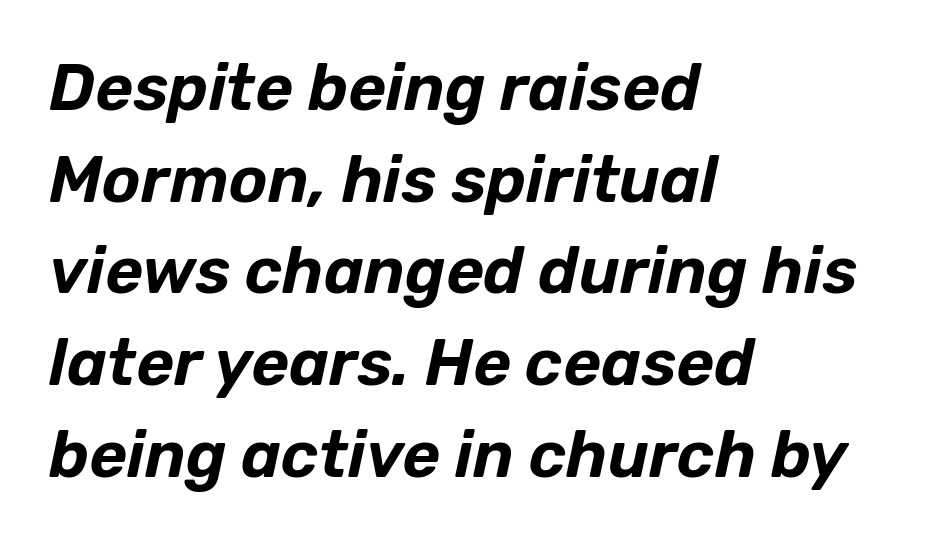
The image shows 65 px text type, italic (leaning right); set left-aligned, normal line spacing (1.41x), normal letter spacing, not underlined; low stroke contrast and a medium x-height.
